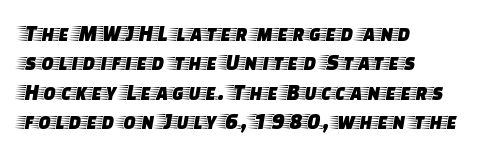
Q: Is the text italic (slanted)? A: Yes.
Q: Is the text underlined? A: No.
Q: How is the paragraph aligned? A: Left-aligned.
Q: Is the spacing between letters normal or unusually wide? A: Normal.
Q: Is the spacing between lines tight, normal or loose? A: Normal.
